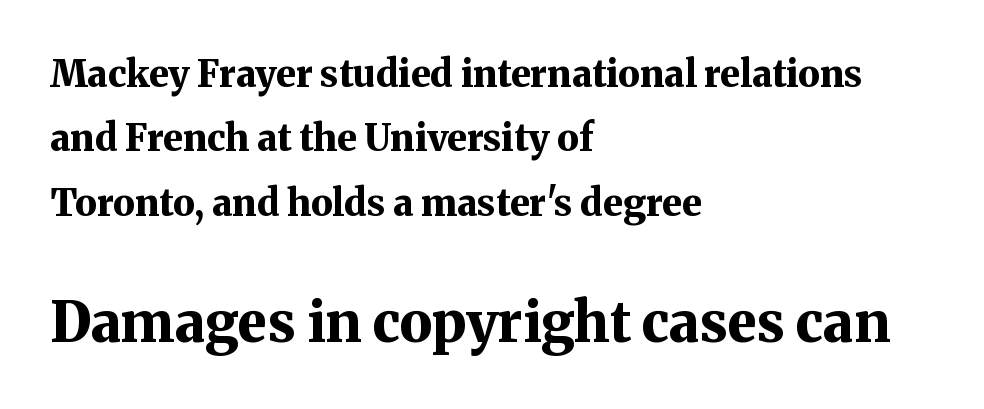
Size contrast runs from small at the top to large at the bottom. The passage shown is typed in a proportional face where columns would drift. The horizontal fit of the characters is conventional and even. Posture: upright roman. A bare baseline throughout the passage. Weight: bold.
